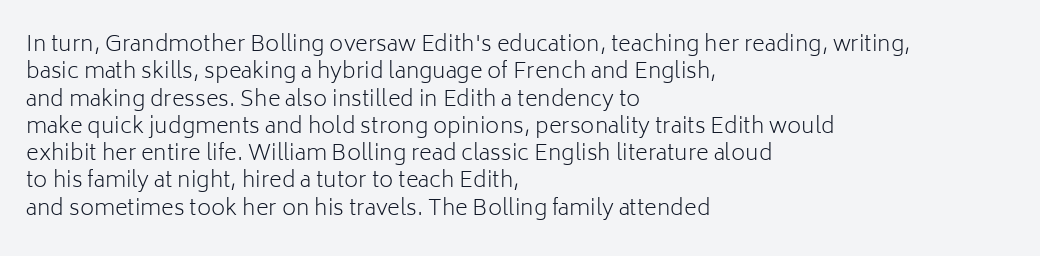
Q: Is the text bold? A: No.
Q: Is the text italic (slanted)? A: No, it is upright.
Q: Is the text underlined? A: No.
Q: How is the paragraph aligned? A: Left-aligned.
Q: Is the spacing between letters normal or unusually wide? A: Normal.
